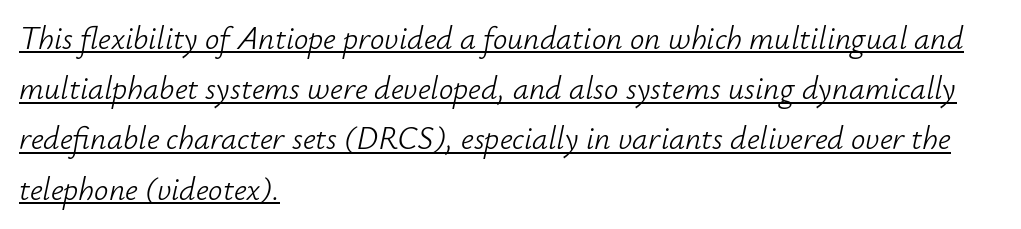
{"italic": "yes", "lean": "right", "slant_degrees": 12, "bold": "no", "weight": "light", "width": "normal", "stroke_contrast": "low", "x_height": "small", "monospaced": "no", "underline": "yes", "align": "left", "line_spacing": "normal", "line_spacing_ratio": 1.57, "letter_spacing": "normal", "letter_spacing_em": 0.0, "glyph_px": 32}
